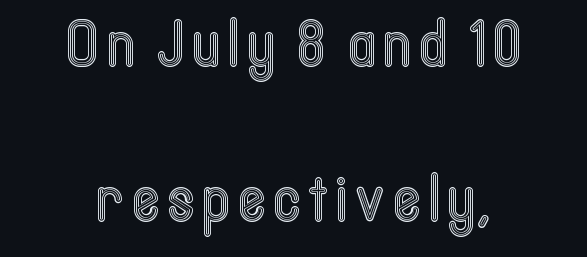
Q: Is the text italic (slanted)? A: No, it is upright.
Q: Is the text underlined? A: No.
Q: How is the paragraph aligned? A: Centered.
Q: Is the spacing between lines tight, normal or loose? A: Loose.
Q: Width (condensed, normal, or wide)? A: Condensed.
Q: x-height? A: Medium.
Q: Monospaced? A: No.
